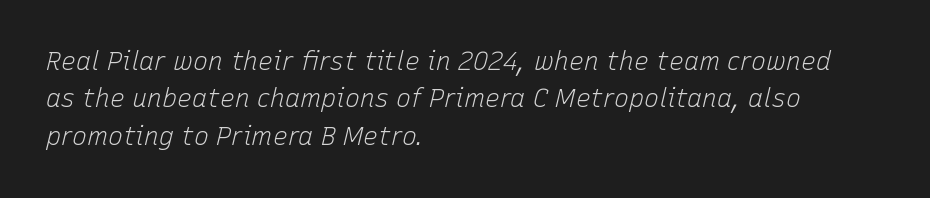
The letters sit at their default tracking, neither squeezed nor spread. The zone under the glyphs is completely vacant. Yep, that's italic — everything's leaning. Normally led — the rows are evenly, conventionally spaced. Bold? No — there's no thickening of the strokes.
